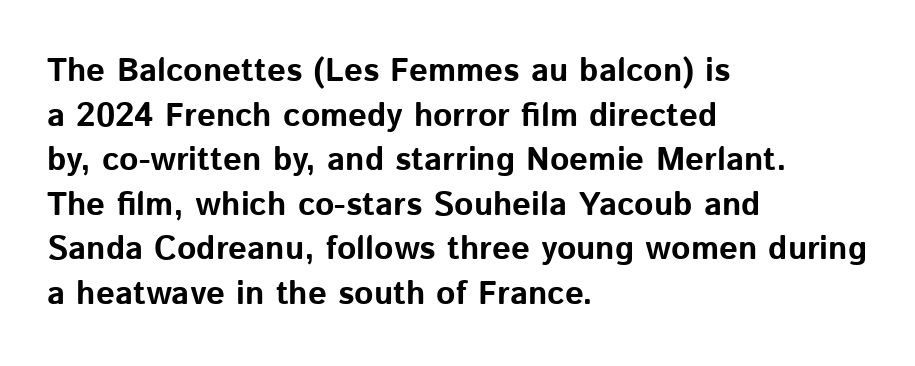
{"serif": "no", "italic": "no", "bold": "yes", "weight": "bold", "width": "normal", "stroke_contrast": "low", "x_height": "medium", "monospaced": "no", "underline": "no", "align": "left", "line_spacing": "normal", "line_spacing_ratio": 1.35, "letter_spacing": "normal", "letter_spacing_em": 0.0, "glyph_px": 33}
